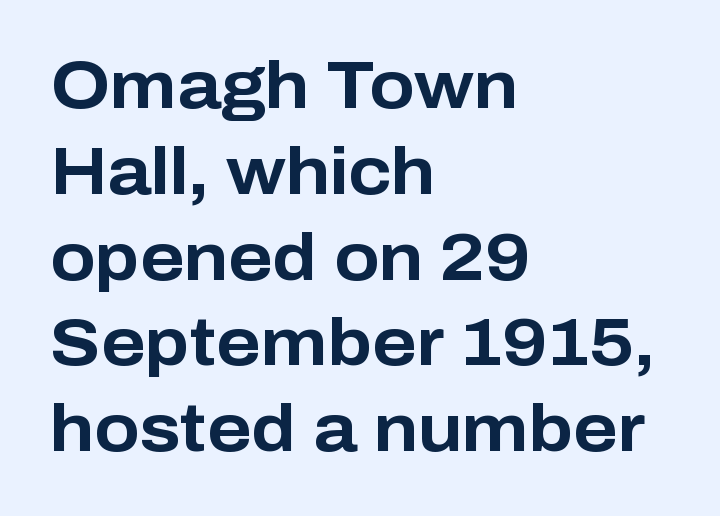
{"serif": "no", "italic": "no", "bold": "yes", "weight": "bold", "width": "normal", "stroke_contrast": "low", "x_height": "medium", "monospaced": "no", "underline": "no", "align": "left", "line_spacing": "normal", "line_spacing_ratio": 1.3, "letter_spacing": "normal", "letter_spacing_em": 0.0, "glyph_px": 66}
